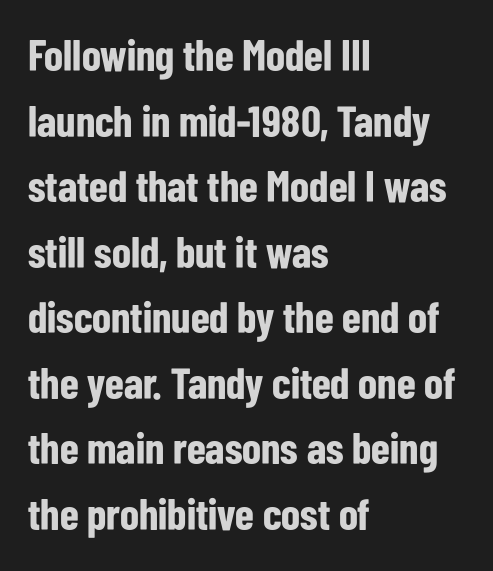
Varying glyph widths throughout — classic text-font behaviour. Compared with typical paragraphs, the rows here are spaced about the same. Descenders are the only things crossing below the line. The letterforms sit shoulder to shoulder at normal distance. Is this a sans? Yes — the strokes have no serifs. Alignment: flush left.
